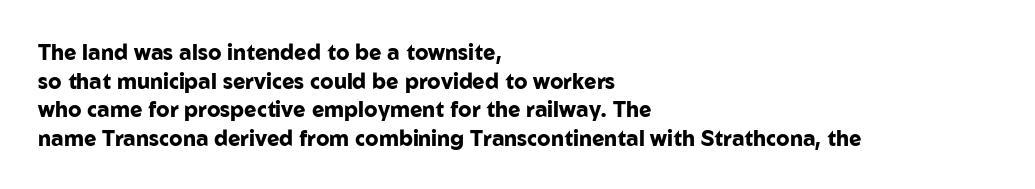
{"italic": "no", "bold": "yes", "underline": "no", "align": "left", "line_spacing": "normal", "line_spacing_ratio": 1.36, "letter_spacing": "normal", "letter_spacing_em": 0.0, "glyph_px": 21}
